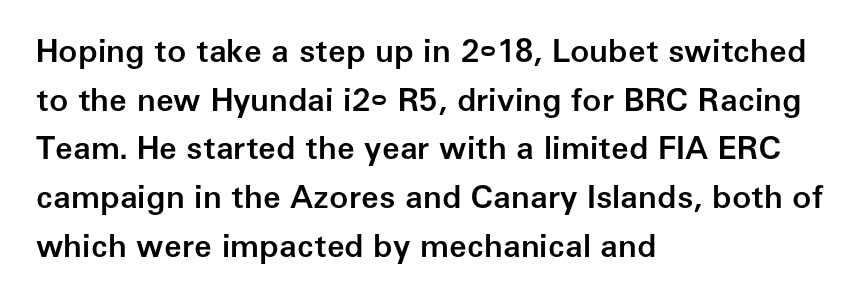
These words are printed semibold, heavier than regular yet not bold. The lettering stays uniformly vertical, giving the passage a roman look. Honestly, the row spacing looks completely unremarkable. Is this a fixed-width face? No — the glyphs have proportional, varying widths. Nothing unusual about the tracking: characters are spaced as the font intends. Check under the words: just untouched page.
